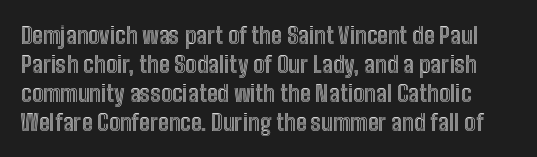
The image shows 23 px text type, upright; set normal line spacing (1.26x), normal letter spacing, not underlined.
